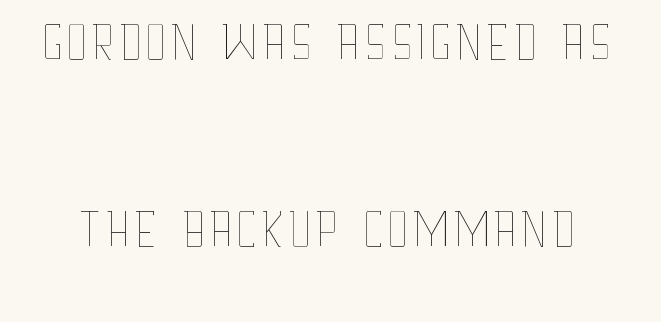
{"italic": "no", "bold": "no", "weight": "thin", "width": "condensed", "stroke_contrast": "low", "x_height": "large", "monospaced": "no", "underline": "no", "line_spacing": "loose", "line_spacing_ratio": 2.43, "letter_spacing": "normal", "letter_spacing_em": 0.0, "glyph_px": 77}
